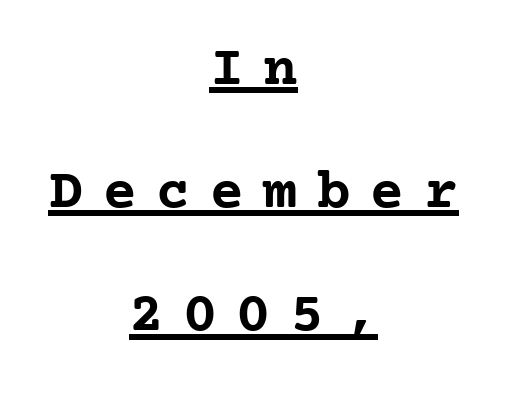
The face used here is seriffed, in the tradition of book romans. The type is letterspaced generously, with wide tracking. Reading down the column, the eye jumps a long way to each next line. Upright lettering throughout.
